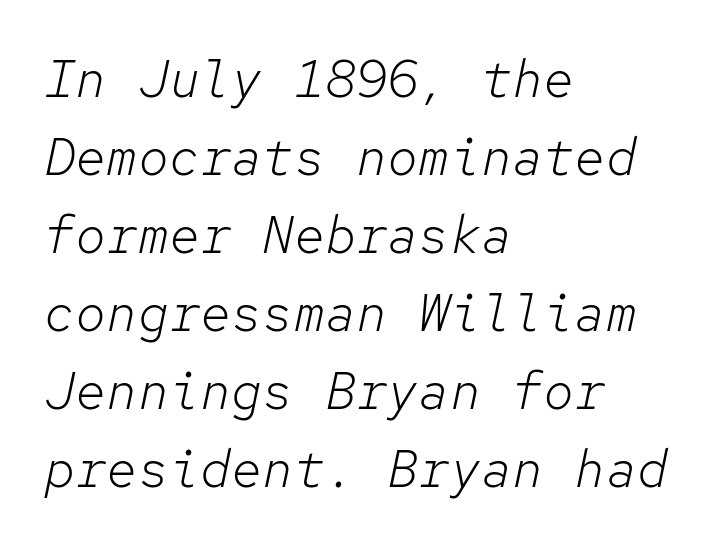
{"italic": "yes", "lean": "right", "slant_degrees": 12, "bold": "no", "weight": "light", "width": "normal", "stroke_contrast": "low", "x_height": "medium", "monospaced": "yes", "underline": "no", "align": "left", "line_spacing": "normal", "line_spacing_ratio": 1.5, "letter_spacing": "normal", "letter_spacing_em": 0.0, "glyph_px": 52}
